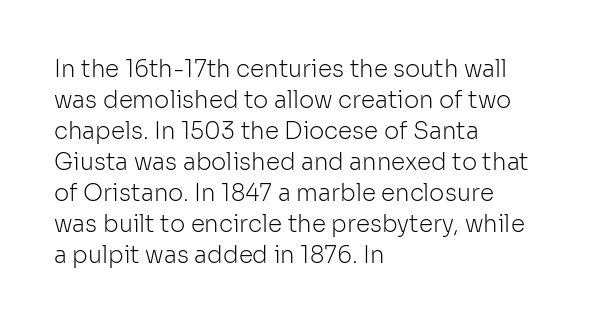
The image shows 23 px text type, upright; set left-aligned, normal line spacing (1.35x), normal letter spacing, not underlined.
